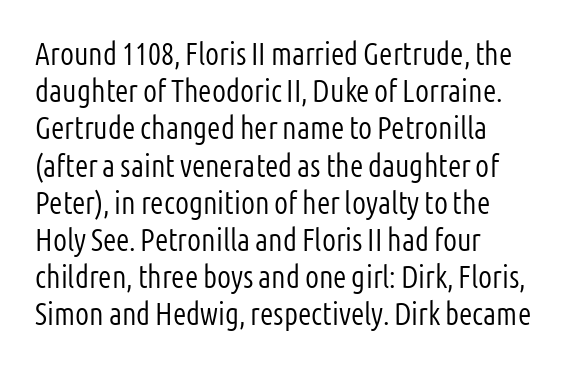
The image shows 31 px light, condensed sans-serif type, upright; set left-aligned, line spacing 1.2x, normal letter spacing, not underlined; low stroke contrast and a medium x-height.
